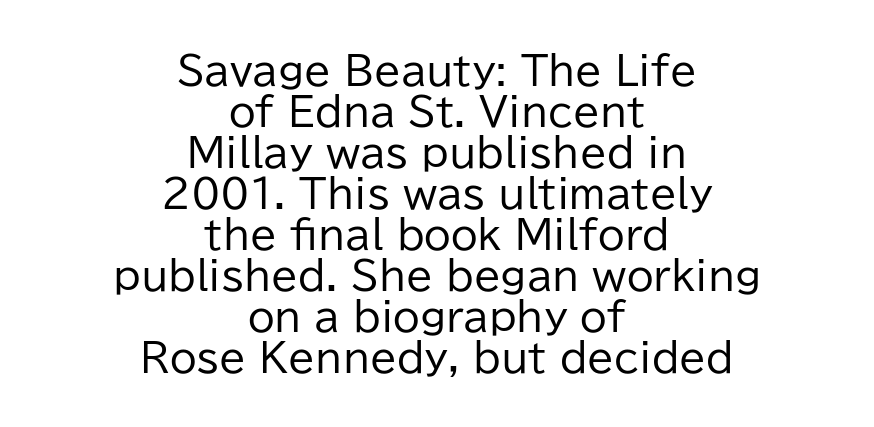
Character widths vary here, with narrow letters taking less room than wide ones. No feet cap the strokes, marking this as sans-serif type. Lines of text with bare space underneath. Stems and bowls with no extra thickness — not bold.
